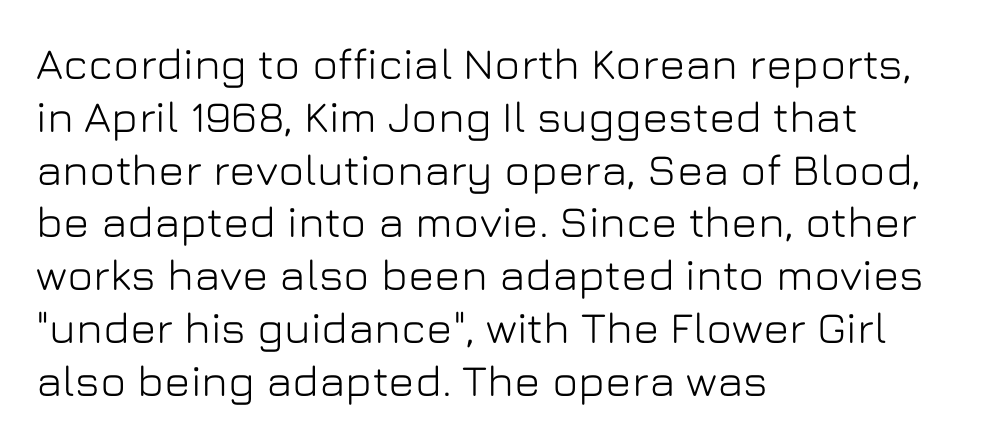
Q: Is the text italic (slanted)? A: No, it is upright.
Q: Is the typeface a serif or a sans-serif typeface? A: Sans-serif.
Q: Is the text underlined? A: No.
Q: How is the paragraph aligned? A: Left-aligned.
Q: Is the spacing between letters normal or unusually wide? A: Normal.
Q: Width (condensed, normal, or wide)? A: Normal.
Q: Stroke contrast? A: Low.
Q: x-height? A: Medium.
Q: Monospaced? A: No.
